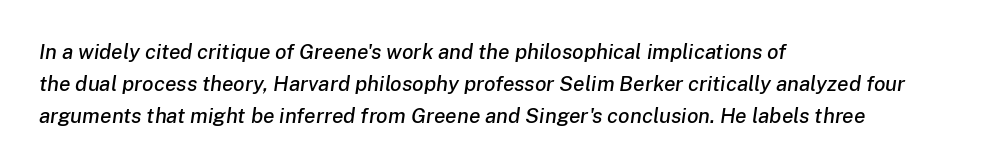
{"italic": "yes", "lean": "right", "slant_degrees": 8, "underline": "no", "align": "left", "line_spacing": "normal", "line_spacing_ratio": 1.52, "letter_spacing": "normal", "letter_spacing_em": 0.0, "glyph_px": 21}
